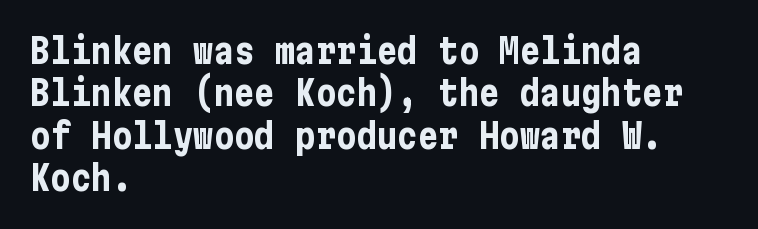
Q: Is the text bold? A: Yes.
Q: Is the text italic (slanted)? A: No, it is upright.
Q: Is the typeface a serif or a sans-serif typeface? A: Sans-serif.
Q: Is the text underlined? A: No.
Q: How is the paragraph aligned? A: Left-aligned.
Q: Is the spacing between letters normal or unusually wide? A: Normal.
Q: Is the spacing between lines tight, normal or loose? A: Normal.
Q: Width (condensed, normal, or wide)? A: Condensed.
Q: Stroke contrast? A: Low.
Q: x-height? A: Medium.
